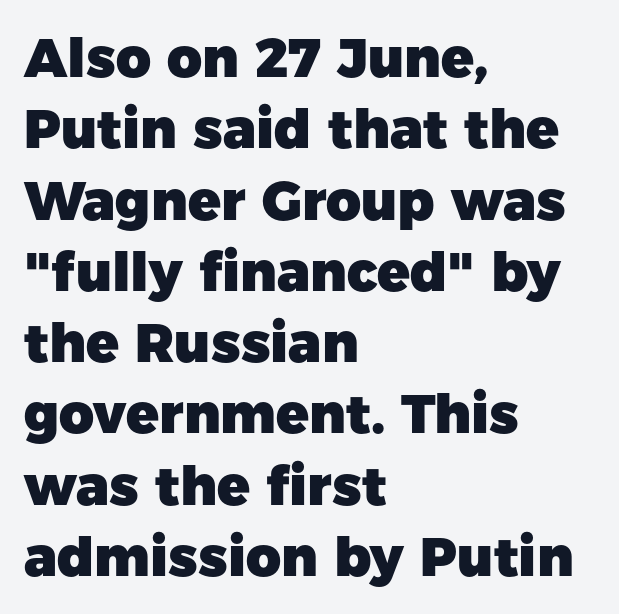
The image shows 54 px heavy sans-serif type, upright; set left-aligned, normal line spacing (1.32x), normal letter spacing, not underlined; low stroke contrast and a medium x-height.
